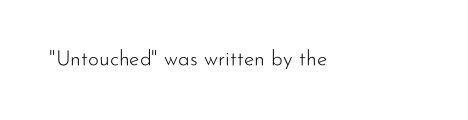
Q: Is the text bold? A: No.
Q: Is the text italic (slanted)? A: No, it is upright.
Q: Is the text underlined? A: No.
Q: Is the spacing between letters normal or unusually wide? A: Normal.
